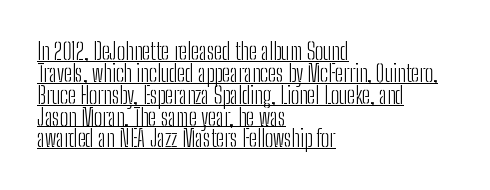
{"italic": "no", "bold": "no", "underline": "yes", "align": "left", "line_spacing": "tight", "line_spacing_ratio": 0.95, "letter_spacing": "normal", "letter_spacing_em": 0.0, "glyph_px": 23}
